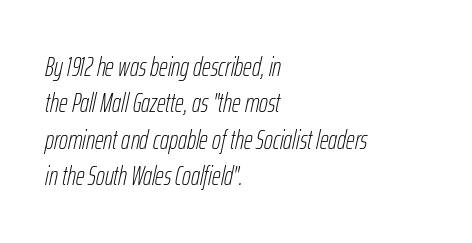
The image shows 27 px text type, italic (leaning right); set left-aligned, normal line spacing (1.35x), normal letter spacing, not underlined.
